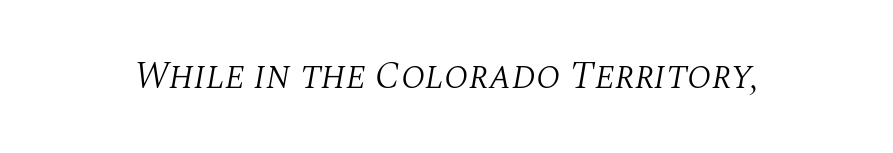
Q: Is the text bold? A: No.
Q: Is the text italic (slanted)? A: Yes, it leans right by about 10 degrees.
Q: Is the typeface a serif or a sans-serif typeface? A: Serif.
Q: Is the text underlined? A: No.
Q: Is the spacing between letters normal or unusually wide? A: Normal.
Q: Width (condensed, normal, or wide)? A: Normal.
Q: Stroke contrast? A: Medium.
Q: x-height? A: Large.
Q: Monospaced? A: No.
